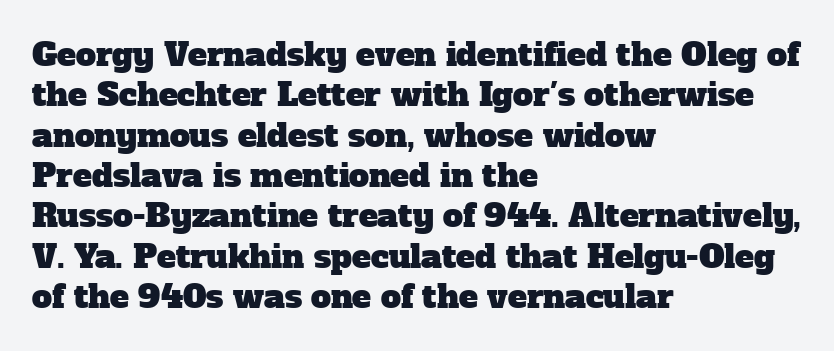
{"serif": "yes", "width": "normal", "stroke_contrast": "low", "x_height": "medium", "monospaced": "no", "underline": "no", "align": "left", "line_spacing": "normal", "line_spacing_ratio": 1.26, "letter_spacing": "normal", "letter_spacing_em": 0.0, "glyph_px": 32}
